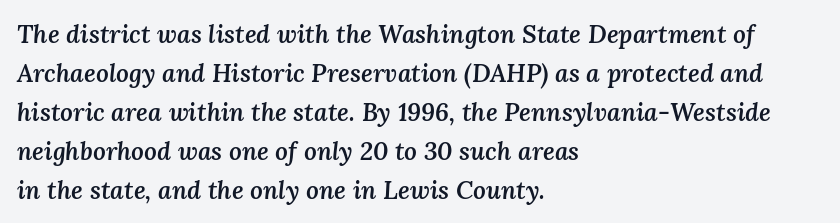
Would a proofreader flag this as italicized? Yes. The rendering uses a moderate line-height, typical for paragraphs. The glyphs are unaccompanied by any horizontal stroke below them. The glyphs have the mass of a demibold cut, below bold. Letter spacing: default.
